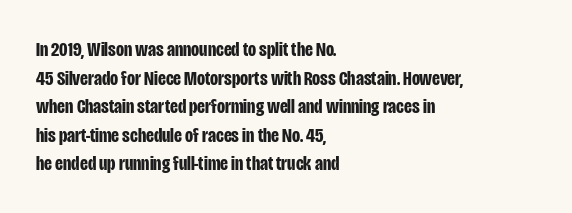
{"italic": "no", "bold": "yes", "underline": "no", "align": "left", "line_spacing": "normal", "line_spacing_ratio": 1.36, "letter_spacing": "normal", "letter_spacing_em": 0.0, "glyph_px": 21}
